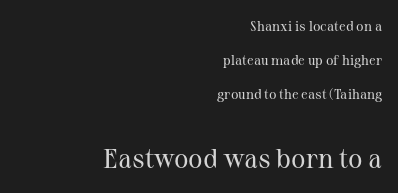
{"italic": "no", "bold": "no", "underline": "no", "align": "right", "line_spacing": "loose", "line_spacing_ratio": 2.43, "letter_spacing": "normal", "letter_spacing_em": 0.0, "larger_block": "second", "size_ratio": 1.93, "glyph_px": 27}
